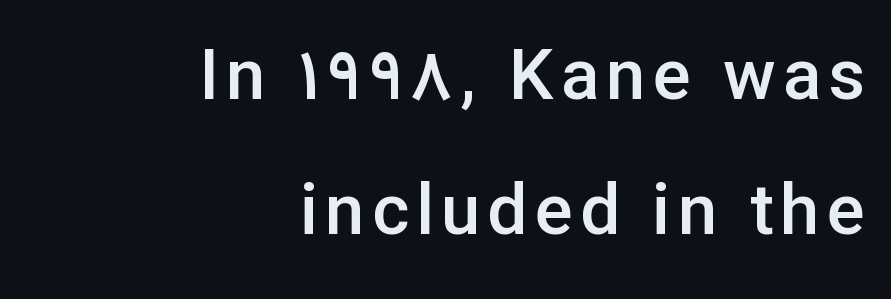
The image shows 71 px semibold sans-serif type, upright; set right-aligned, loose line spacing (1.9x), not underlined; low stroke contrast and a medium x-height.
